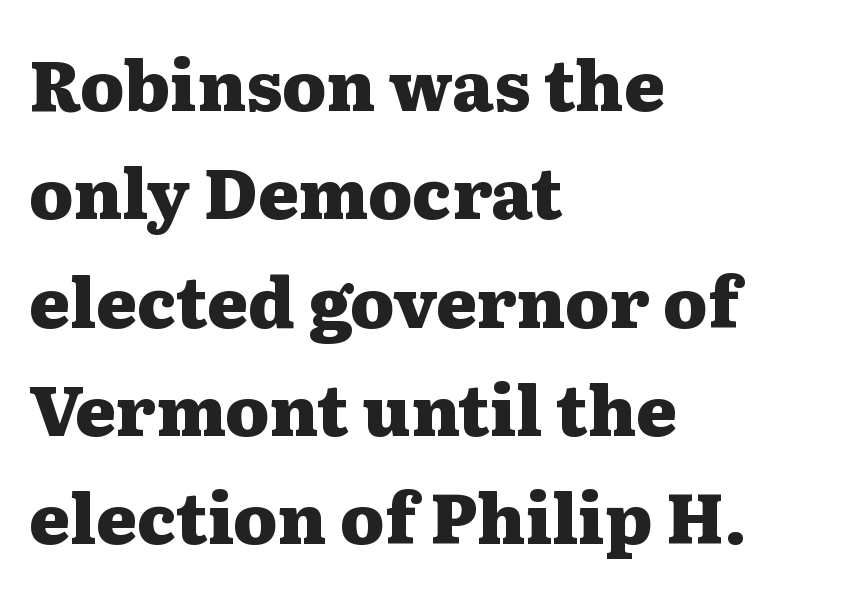
The image shows 69 px heavy, wide serif type, upright; set left-aligned, normal line spacing (1.57x), normal letter spacing, not underlined; medium stroke contrast and a medium x-height.
